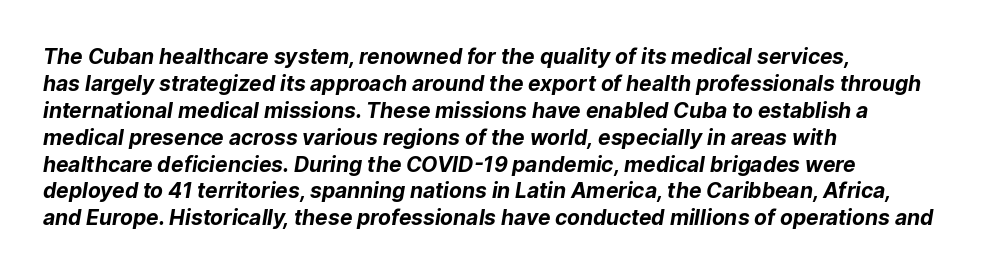
The image shows 21 px bold type; set left-aligned, normal line spacing (1.28x), normal letter spacing, not underlined.
